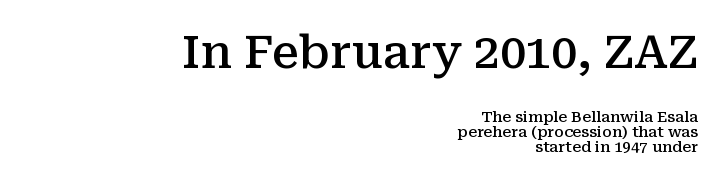
The image shows 46 px semibold serif type, upright; set right-aligned, tight line spacing (1.0x), normal letter spacing, not underlined; the first (top) block is 3.07x larger; medium stroke contrast and a medium x-height.
